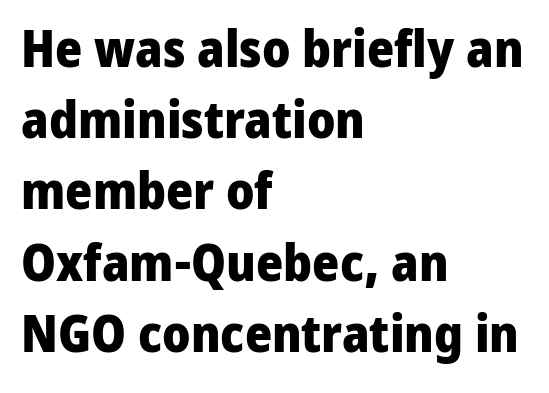
The image shows 52 px heavy sans-serif type, upright; set left-aligned, normal line spacing (1.37x), normal letter spacing, not underlined; low stroke contrast and a medium x-height.
